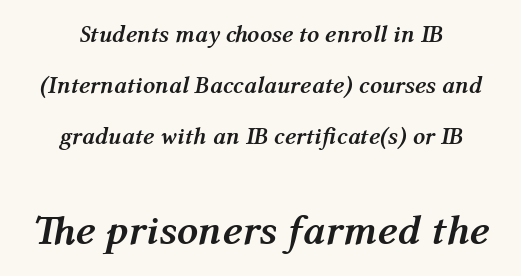
Which margin do the lines hug? Neither — every line sits in the middle. Which of the two is more prominent by size? The second, at the bottom. This sample has the flowing, uneven cadence of proportional lettering. How heavy is the stroke? Heavy — this is a bold. Interline gaps are noticeably wide in this sample.
